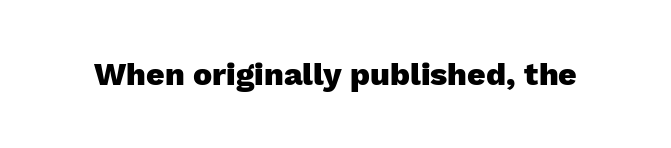
The image shows 32 px heavy sans-serif type, upright; set normal letter spacing, not underlined; low stroke contrast and a medium x-height.
